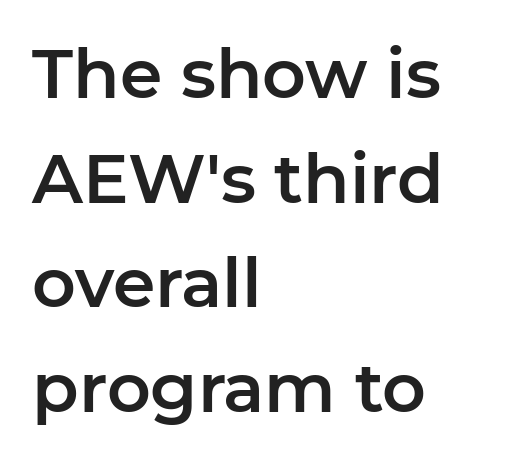
{"serif": "no", "italic": "no", "width": "normal", "stroke_contrast": "low", "x_height": "medium", "monospaced": "no", "underline": "no", "align": "left", "line_spacing": "normal", "line_spacing_ratio": 1.54, "letter_spacing": "normal", "letter_spacing_em": 0.0, "glyph_px": 68}
